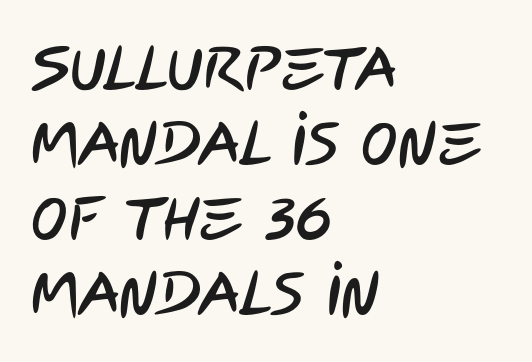
{"serif": "no", "width": "condensed", "stroke_contrast": "low", "x_height": "large", "monospaced": "no", "underline": "no", "align": "left", "line_spacing_ratio": 1.23, "letter_spacing": "normal", "letter_spacing_em": 0.0, "glyph_px": 61}
